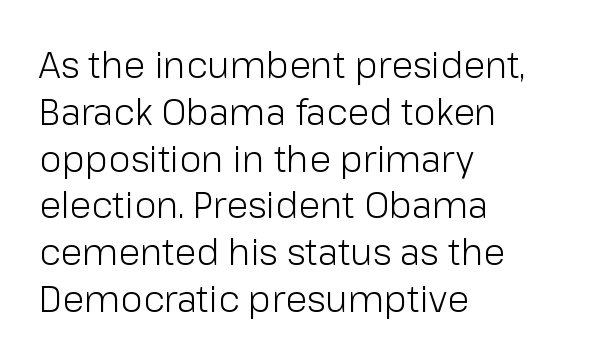
Q: Is the text bold? A: No.
Q: Is the text italic (slanted)? A: No, it is upright.
Q: Is the typeface a serif or a sans-serif typeface? A: Sans-serif.
Q: Is the text underlined? A: No.
Q: How is the paragraph aligned? A: Left-aligned.
Q: Is the spacing between letters normal or unusually wide? A: Normal.
Q: Is the spacing between lines tight, normal or loose? A: Normal.
Q: Width (condensed, normal, or wide)? A: Normal.
Q: Stroke contrast? A: Low.
Q: x-height? A: Medium.
Q: Monospaced? A: No.
